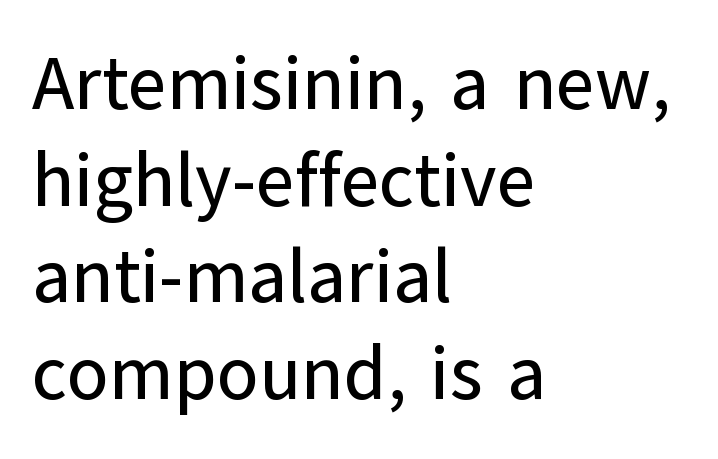
The image shows 75 px sans-serif type, upright; set left-aligned, normal line spacing (1.29x), normal letter spacing, not underlined; low stroke contrast and a medium x-height.
